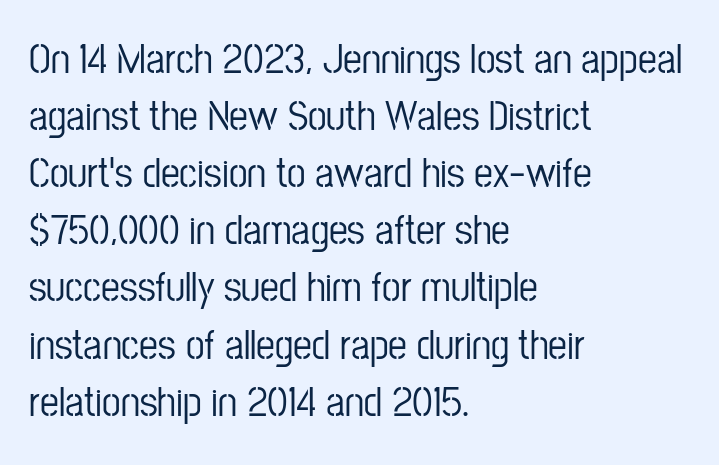
{"serif": "no", "italic": "no", "width": "condensed", "stroke_contrast": "low", "x_height": "medium", "monospaced": "no", "underline": "no", "align": "left", "line_spacing": "normal", "line_spacing_ratio": 1.36, "letter_spacing": "normal", "letter_spacing_em": 0.0, "glyph_px": 42}
